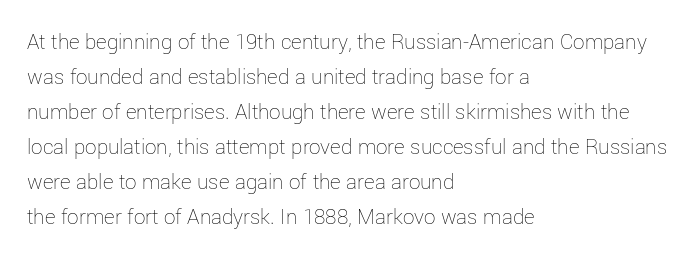
The image shows 23 px text type, upright; set left-aligned, normal line spacing (1.52x), normal letter spacing, not underlined.
